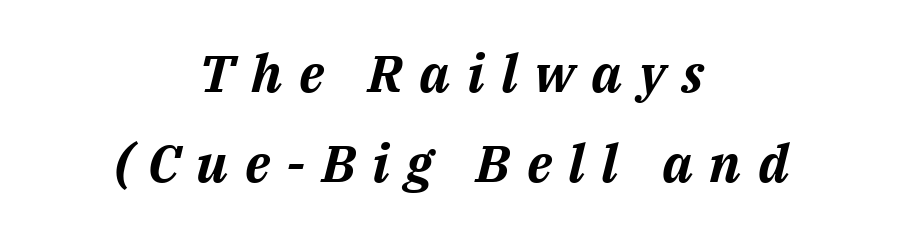
{"italic": "yes", "lean": "right", "slant_degrees": 14, "bold": "yes", "weight": "bold", "width": "normal", "stroke_contrast": "medium", "x_height": "medium", "monospaced": "no", "underline": "no", "align": "center", "line_spacing_ratio": 1.73, "letter_spacing": "wide", "letter_spacing_em": 0.32, "glyph_px": 52}
